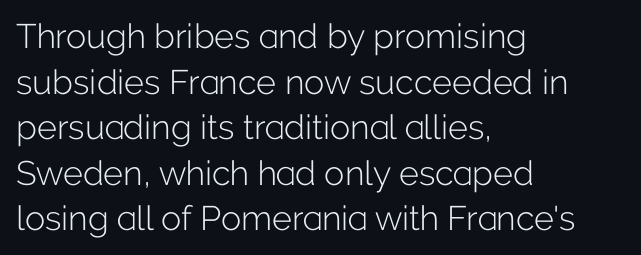
Q: Is the text bold? A: No.
Q: Is the text italic (slanted)? A: No, it is upright.
Q: Is the typeface a serif or a sans-serif typeface? A: Sans-serif.
Q: Is the text underlined? A: No.
Q: How is the paragraph aligned? A: Left-aligned.
Q: Is the spacing between letters normal or unusually wide? A: Normal.
Q: Is the spacing between lines tight, normal or loose? A: Normal.
Q: Width (condensed, normal, or wide)? A: Normal.
Q: Stroke contrast? A: Low.
Q: x-height? A: Medium.
Q: Monospaced? A: No.
